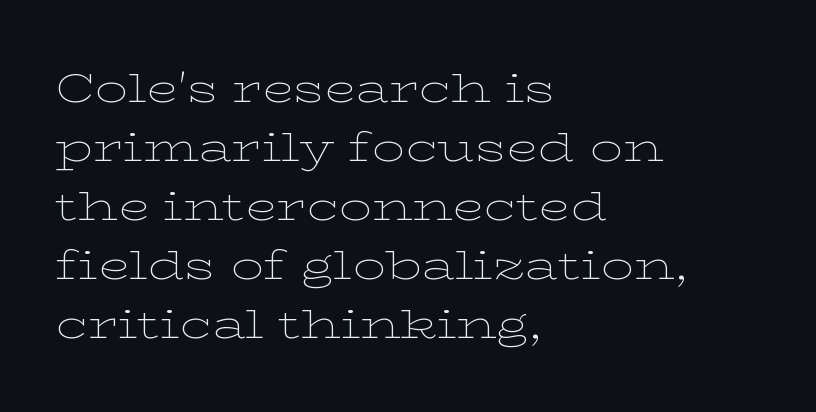
Unbolded letterforms with no extra heft. Bare-footed words on every line. When letters stand straight like this, we call the style roman or upright. The type family on display is of the serif kind. Here the glyphs are tracked normally, forming tight word shapes.
